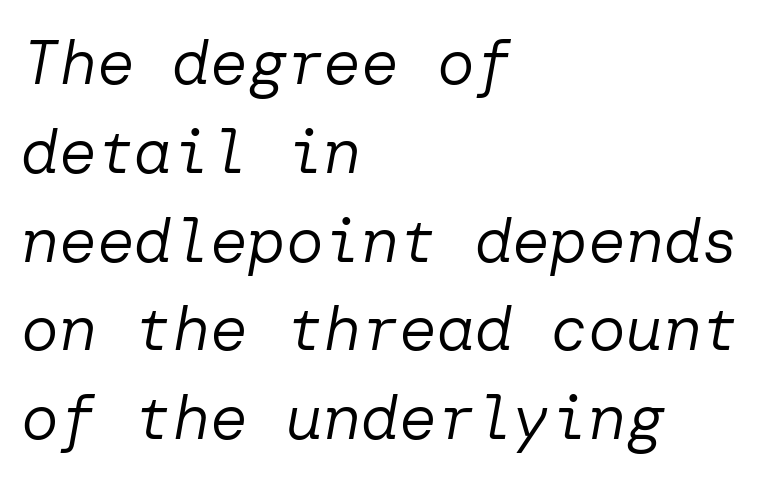
Quick note: interline space is typical. Observe the lean: these are italic letterforms. Teacher's note: observe the even left margin — that is flush-left alignment. This rendering leaves character spacing at its baseline value. Quick note: underline off. No heavy texture on the line: the type isn't bold.
